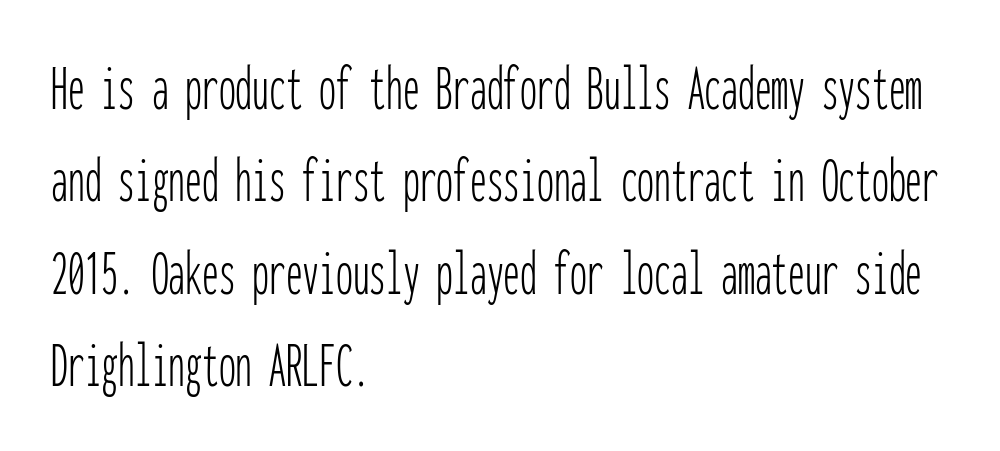
Compared with typical body copy, the letter spacing here is the same. The passage shown is not bold in any degree. Line starts are locked; line ends wander. Leading: standard. Monospaced: the letters line up in strict vertical columns. The face used here is a sans, in the tradition of grotesques and geometrics.
